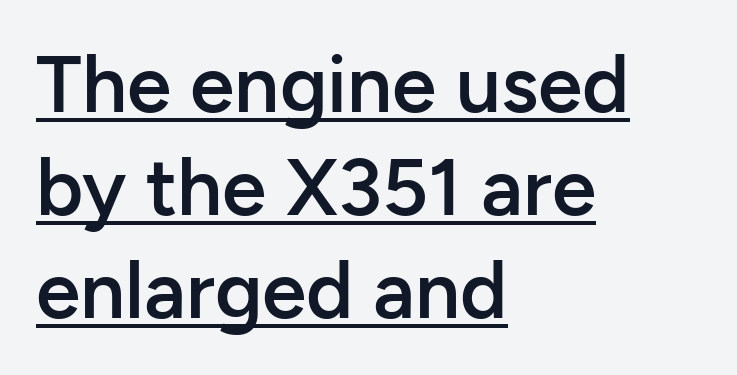
The string is rendered with underlining switched on. Compared with an ordinary text face, these strokes are moderately heavier — a semibold. These lines sit exactly where default settings would place them. Nothing unusual about the tracking: characters are spaced as the font intends. Note the varied advance widths — an 'i' is clearly narrower than an 'm'.
